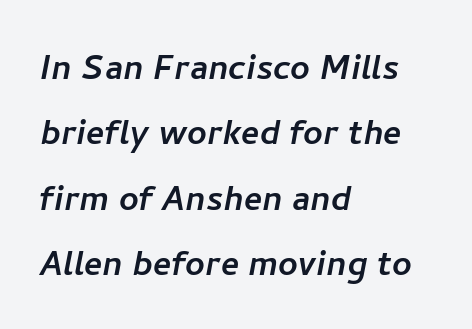
The image shows 43 px sans-serif type; set left-aligned, normal line spacing (1.52x), normal letter spacing, not underlined; low stroke contrast and a medium x-height.
